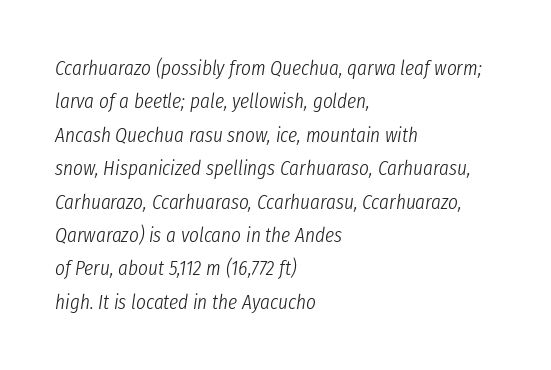
Q: Is the text bold? A: No.
Q: Is the text italic (slanted)? A: Yes, it leans right by about 8 degrees.
Q: Is the text underlined? A: No.
Q: How is the paragraph aligned? A: Left-aligned.
Q: Is the spacing between letters normal or unusually wide? A: Normal.
Q: Is the spacing between lines tight, normal or loose? A: Normal.
